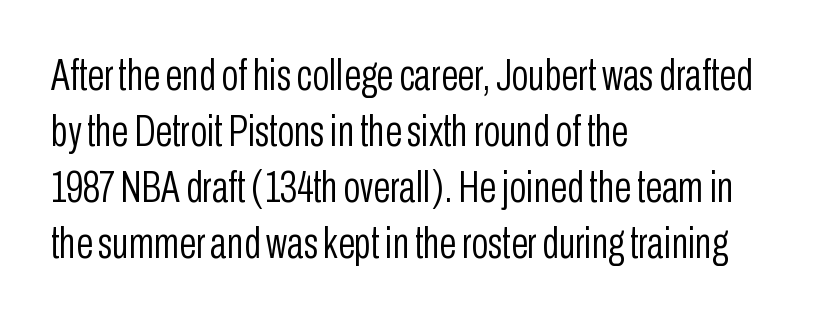
The image shows 44 px light, condensed sans-serif type, upright; set left-aligned, normal line spacing (1.27x), normal letter spacing, not underlined; low stroke contrast and a medium x-height.
